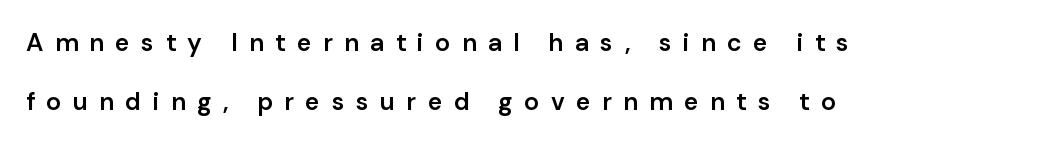
Q: Is the text bold? A: Semi-bold.
Q: Is the text italic (slanted)? A: No, it is upright.
Q: Is the text underlined? A: No.
Q: How is the paragraph aligned? A: Left-aligned.
Q: Is the spacing between letters normal or unusually wide? A: Unusually wide.
Q: Is the spacing between lines tight, normal or loose? A: Loose.
